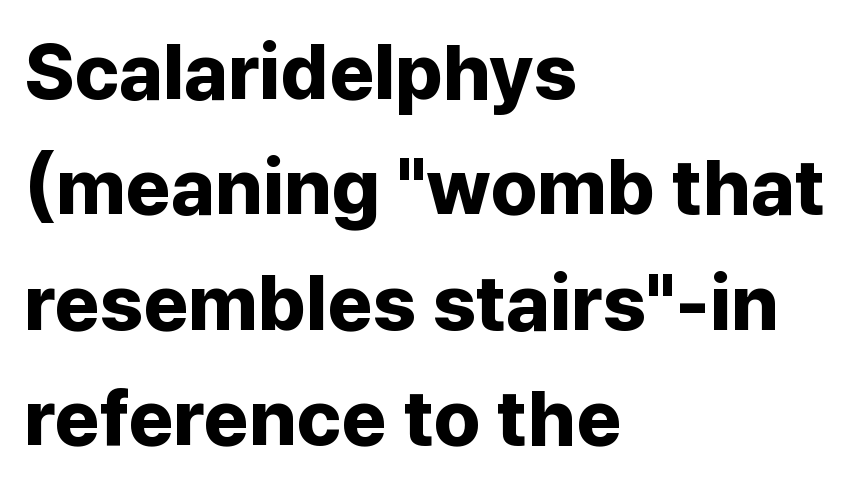
{"serif": "no", "italic": "no", "bold": "yes", "weight": "bold", "width": "normal", "stroke_contrast": "low", "x_height": "medium", "monospaced": "no", "underline": "no", "align": "left", "line_spacing": "normal", "line_spacing_ratio": 1.48, "letter_spacing": "normal", "letter_spacing_em": 0.0, "glyph_px": 78}
